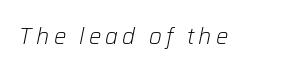
The image shows 22 px text type, italic (leaning right); set not underlined.
